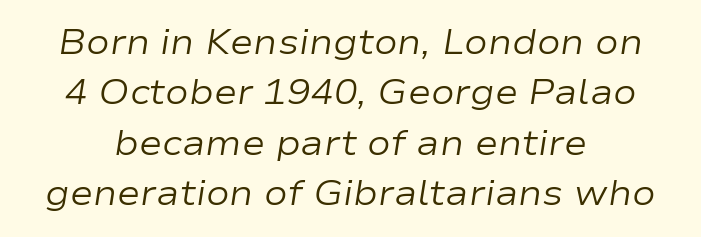
{"italic": "yes", "lean": "right", "slant_degrees": 9, "bold": "no", "weight": "regular", "width": "wide", "stroke_contrast": "low", "x_height": "medium", "monospaced": "no", "underline": "no", "line_spacing": "normal", "line_spacing_ratio": 1.44, "letter_spacing": "normal", "letter_spacing_em": 0.0, "glyph_px": 35}
